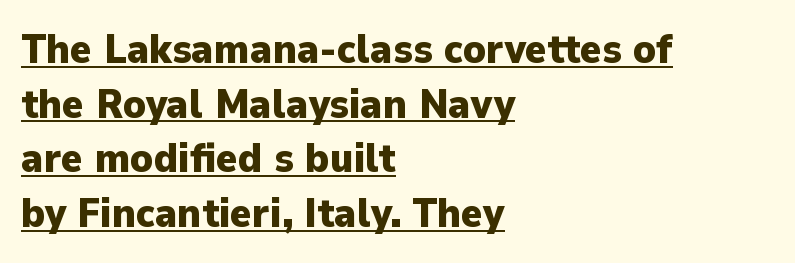
The image shows 41 px heavy sans-serif type, upright; set left-aligned, normal line spacing (1.33x), normal letter spacing, underlined; low stroke contrast and a medium x-height.
